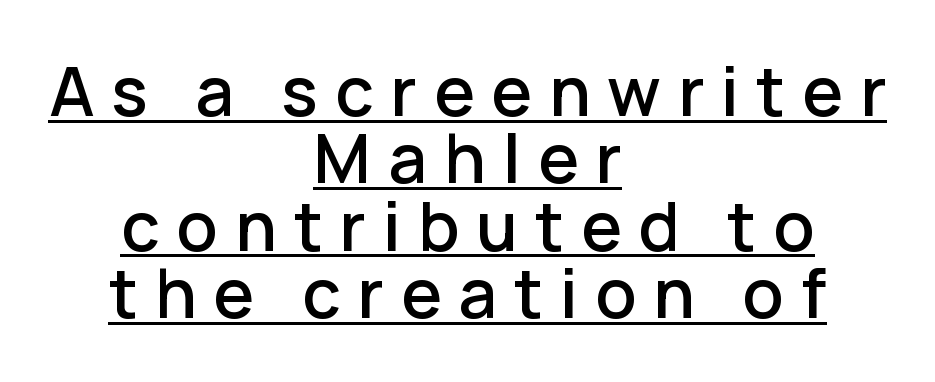
The image shows 68 px sans-serif type, upright; set centered, tight line spacing (0.99x), unusually wide letter spacing (+0.25 em), underlined; low stroke contrast and a medium x-height.
